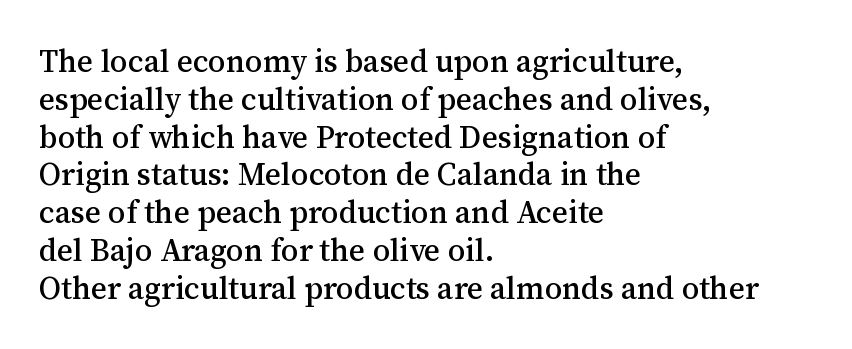
The image shows 31 px serif type, upright; set left-aligned, line spacing 1.22x, normal letter spacing, not underlined; medium stroke contrast and a medium x-height.
